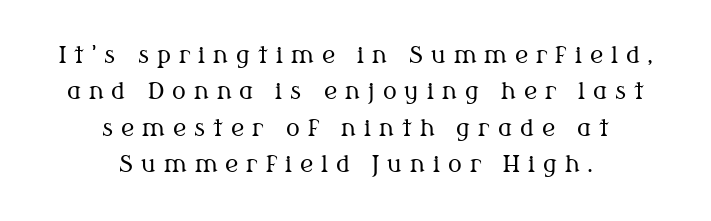
{"italic": "no", "bold": "no", "underline": "no", "align": "center", "line_spacing": "normal", "line_spacing_ratio": 1.58, "letter_spacing": "wide", "letter_spacing_em": 0.35, "glyph_px": 23}
